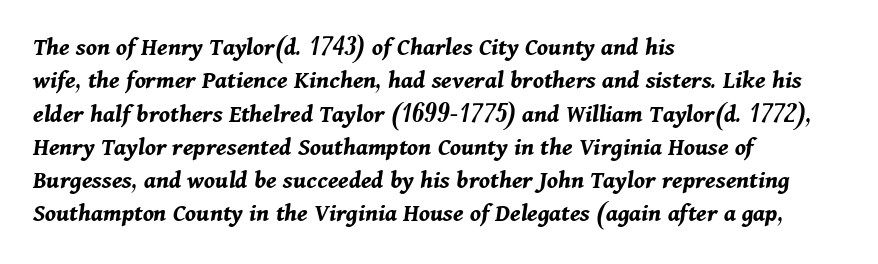
{"italic": "yes", "lean": "right", "slant_degrees": 11, "bold": "yes", "underline": "no", "align": "left", "line_spacing": "normal", "line_spacing_ratio": 1.28, "letter_spacing": "normal", "letter_spacing_em": 0.0, "glyph_px": 26}
